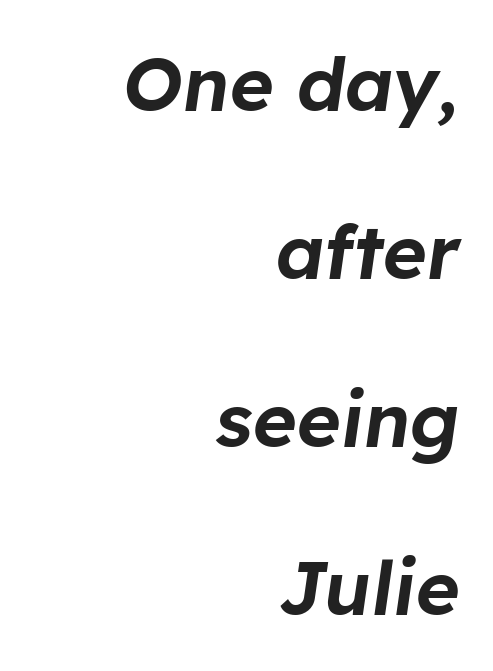
{"italic": "yes", "lean": "right", "slant_degrees": 8, "width": "normal", "stroke_contrast": "low", "x_height": "medium", "monospaced": "no", "underline": "no", "align": "right", "line_spacing": "loose", "line_spacing_ratio": 2.24, "letter_spacing": "normal", "letter_spacing_em": 0.0, "glyph_px": 75}
